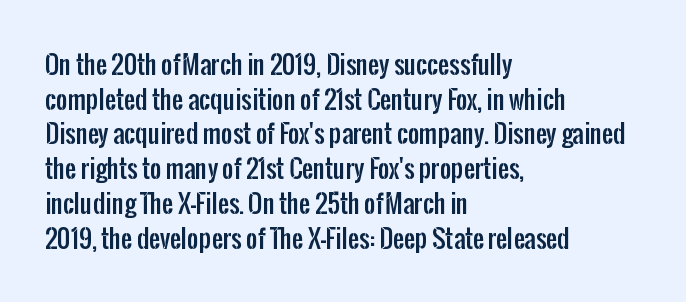
The image shows 25 px text type, upright; set left-aligned, normal line spacing (1.39x), normal letter spacing, not underlined.
